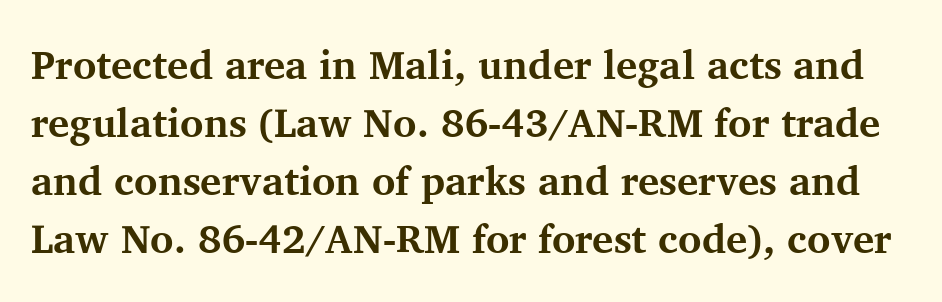
{"serif": "yes", "italic": "no", "bold": "yes", "weight": "bold", "width": "normal", "stroke_contrast": "medium", "x_height": "medium", "monospaced": "no", "underline": "no", "line_spacing": "normal", "line_spacing_ratio": 1.45, "letter_spacing": "normal", "letter_spacing_em": 0.0, "glyph_px": 40}
